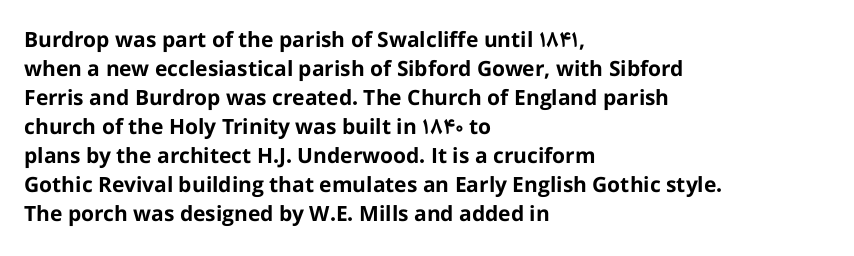
The image shows 21 px bold type, upright; set left-aligned, normal line spacing (1.38x), normal letter spacing, not underlined.
